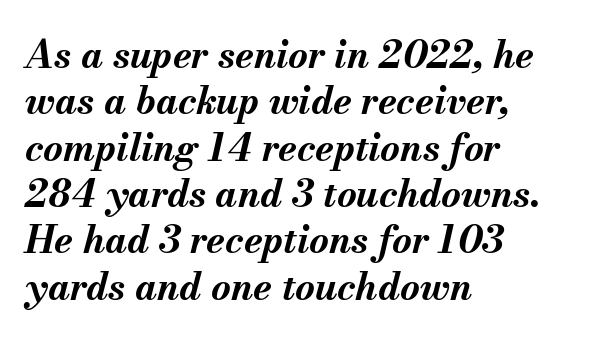
The image shows 38 px bold type, italic (leaning right); set left-aligned, line spacing 1.22x, normal letter spacing, not underlined; medium stroke contrast and a small x-height.
